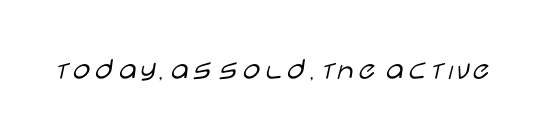
The image shows 32 px light, wide sans-serif type; set normal letter spacing, not underlined; low stroke contrast and a large x-height.
